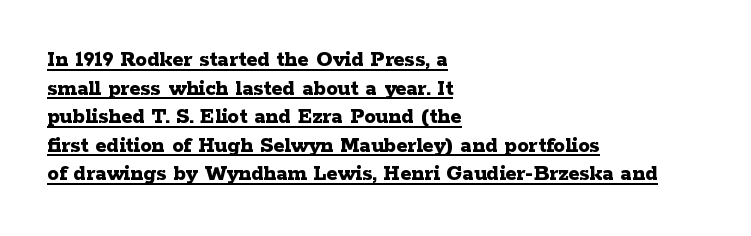
The image shows 23 px bold type, upright; set left-aligned, line spacing 1.24x, normal letter spacing, underlined.
